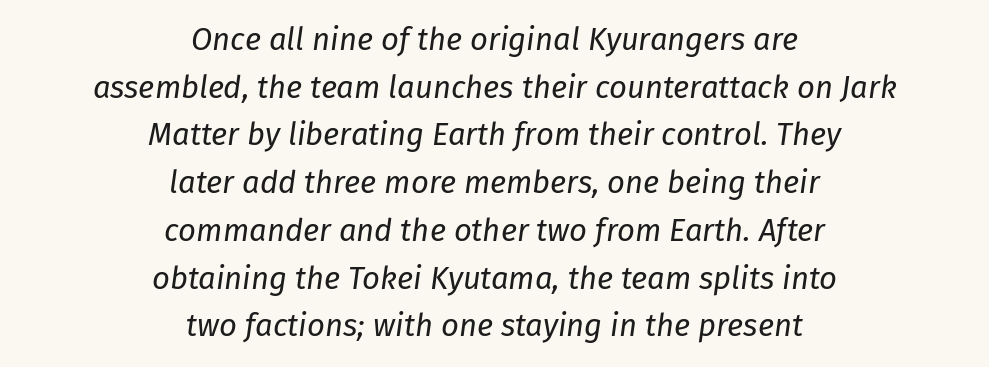
{"italic": "yes", "lean": "right", "slant_degrees": 8, "bold": "no", "weight": "regular", "width": "normal", "stroke_contrast": "low", "x_height": "medium", "monospaced": "no", "underline": "no", "align": "center", "line_spacing": "normal", "line_spacing_ratio": 1.54, "letter_spacing": "normal", "letter_spacing_em": 0.0, "glyph_px": 31}
